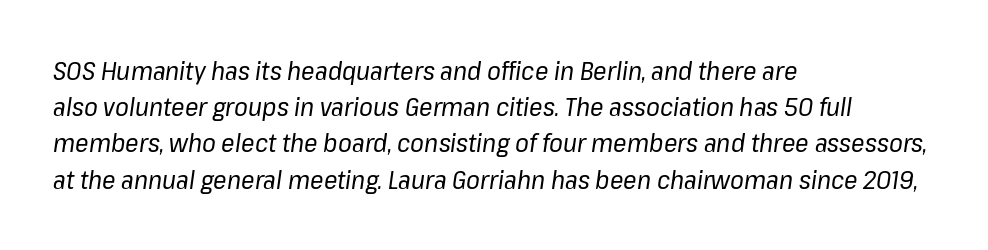
Q: Is the text bold? A: No.
Q: Is the text italic (slanted)? A: Yes, it leans right by about 8 degrees.
Q: Is the text underlined? A: No.
Q: How is the paragraph aligned? A: Left-aligned.
Q: Is the spacing between letters normal or unusually wide? A: Normal.
Q: Is the spacing between lines tight, normal or loose? A: Normal.
